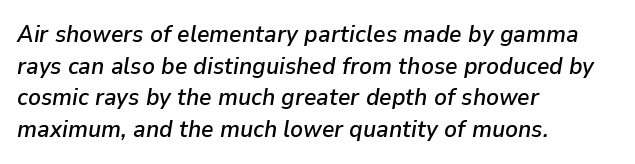
Whoever set this chose a conventional vertical rhythm. Italic? Definitely — the glyphs are oblique. Underline: absent. Words appear dense and cohesive because spacing is normal.
